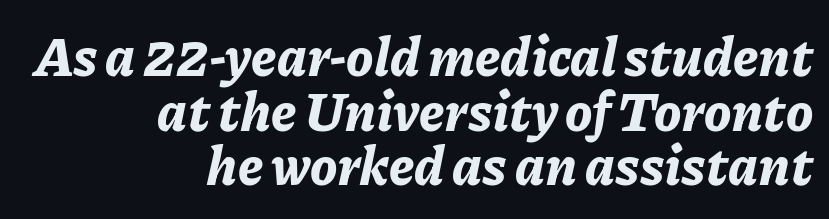
The image shows 54 px bold type, italic (leaning right); set right-aligned, tight line spacing (1.01x), normal letter spacing, not underlined; low stroke contrast and a medium x-height.
